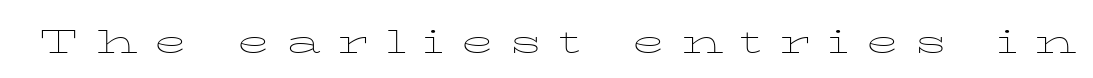
The image shows 43 px thin, wide type, upright; set unusually wide letter spacing (+0.4 em), not underlined; low stroke contrast and a medium x-height.
